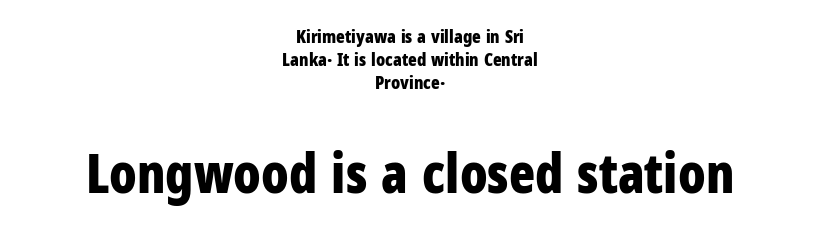
{"serif": "no", "italic": "no", "bold": "yes", "weight": "bold", "width": "condensed", "stroke_contrast": "low", "x_height": "medium", "monospaced": "no", "underline": "no", "align": "center", "line_spacing": "normal", "line_spacing_ratio": 1.28, "letter_spacing": "normal", "letter_spacing_em": 0.0, "larger_block": "second", "size_ratio": 3.0, "glyph_px": 54}
